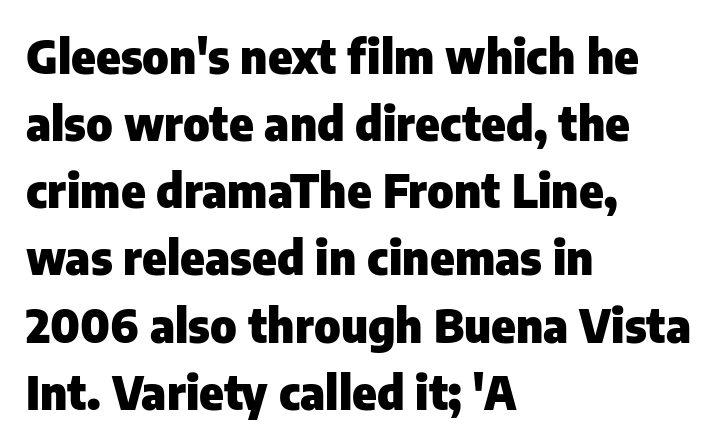
The image shows 46 px heavy sans-serif type, upright; set left-aligned, normal line spacing (1.46x), normal letter spacing, not underlined; low stroke contrast and a medium x-height.
